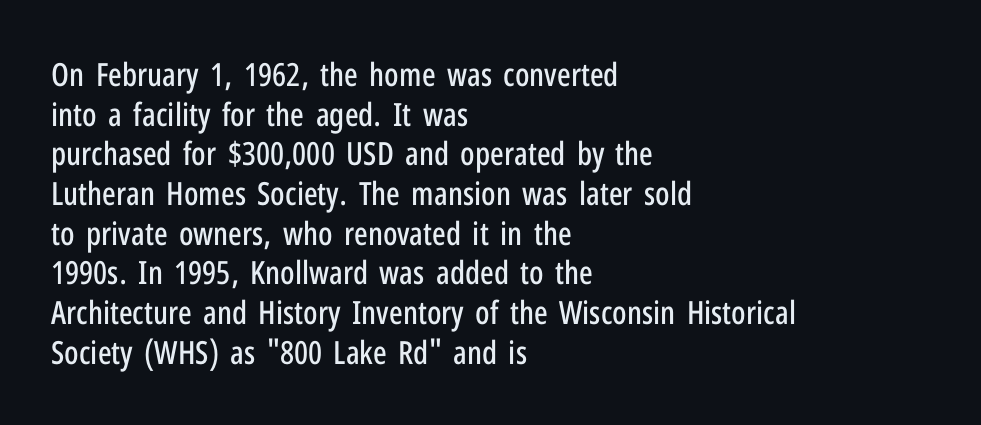
Nothing sits at the stroke ends, so this counts as sans-serif. The rendering anchors every line to the left-hand side. Tall strokes in this sample are plumb rather than angled. Honestly, there is no underline to notice here at all. Caption: standard tracking, unaltered. Note the varied advance widths — an 'i' is clearly narrower than an 'm'.
